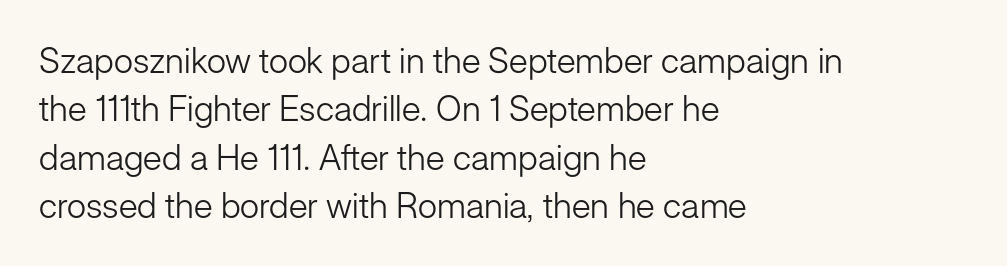
{"serif": "no", "italic": "no", "bold": "no", "weight": "light", "width": "normal", "stroke_contrast": "low", "x_height": "medium", "monospaced": "no", "underline": "no", "align": "left", "line_spacing": "normal", "line_spacing_ratio": 1.38, "letter_spacing": "normal", "letter_spacing_em": 0.0, "glyph_px": 35}
